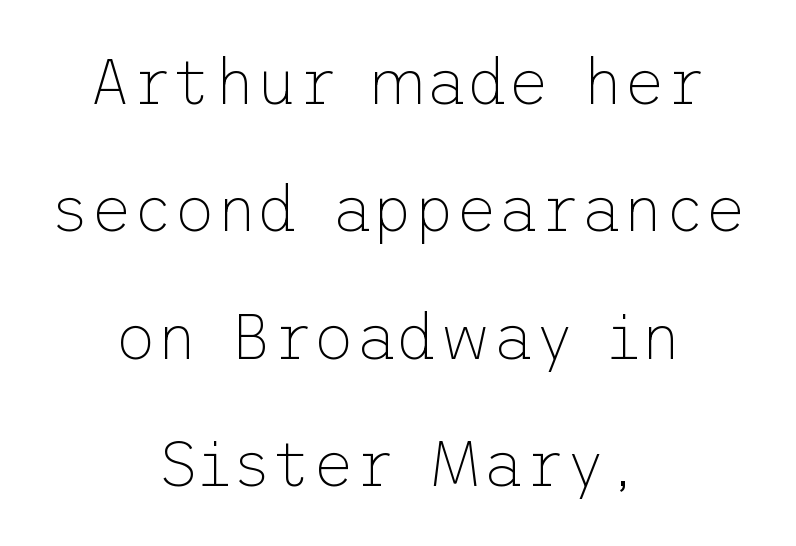
Q: Is the text bold? A: No.
Q: Is the text italic (slanted)? A: No, it is upright.
Q: Is the typeface a serif or a sans-serif typeface? A: Sans-serif.
Q: Is the text underlined? A: No.
Q: How is the paragraph aligned? A: Centered.
Q: Is the spacing between letters normal or unusually wide? A: Normal.
Q: Is the spacing between lines tight, normal or loose? A: Loose.
Q: Width (condensed, normal, or wide)? A: Normal.
Q: Stroke contrast? A: Low.
Q: x-height? A: Medium.
